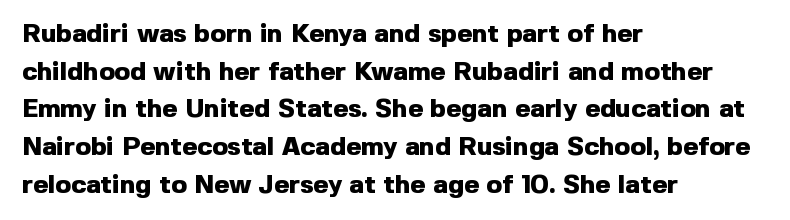
{"italic": "no", "bold": "yes", "underline": "no", "align": "left", "line_spacing": "normal", "line_spacing_ratio": 1.45, "letter_spacing": "normal", "letter_spacing_em": 0.0, "glyph_px": 26}
